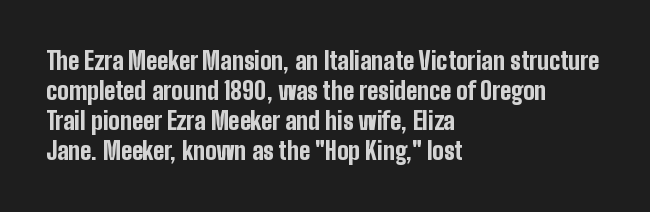
The image shows 24 px bold type, upright; set left-aligned, normal line spacing (1.25x), normal letter spacing, not underlined.
